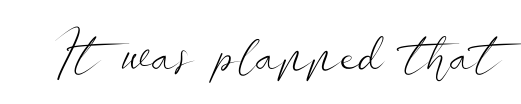
The image shows 57 px light, wide sans-serif type; set normal letter spacing, not underlined; low stroke contrast and a small x-height.
